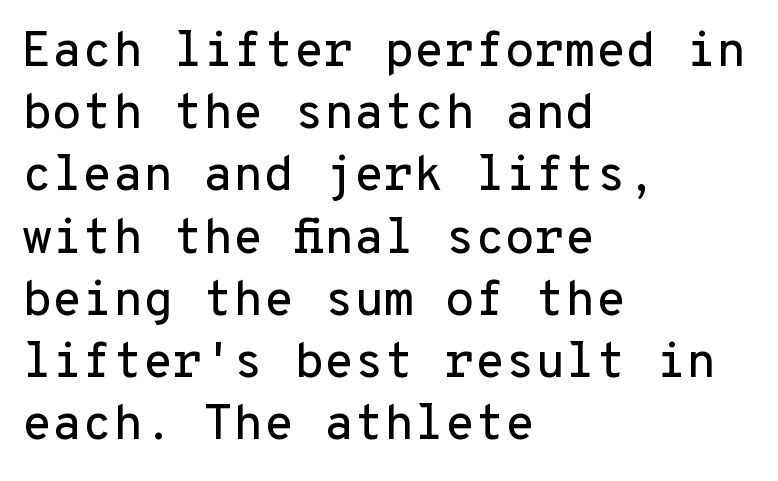
Q: Is the text italic (slanted)? A: No, it is upright.
Q: Is the typeface a serif or a sans-serif typeface? A: Sans-serif.
Q: Is the text underlined? A: No.
Q: How is the paragraph aligned? A: Left-aligned.
Q: Is the spacing between letters normal or unusually wide? A: Normal.
Q: Is the spacing between lines tight, normal or loose? A: Normal.
Q: Width (condensed, normal, or wide)? A: Normal.
Q: Stroke contrast? A: Low.
Q: x-height? A: Medium.
Q: Monospaced? A: Yes.
